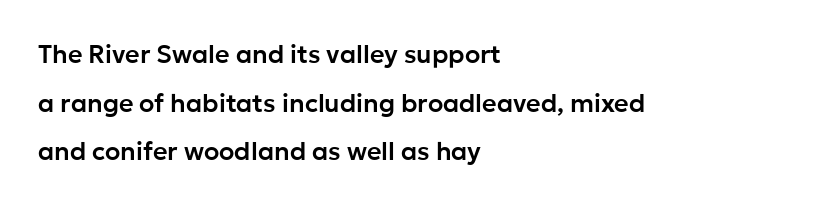
{"italic": "no", "underline": "no", "align": "left", "line_spacing": "loose", "line_spacing_ratio": 1.95, "letter_spacing": "normal", "letter_spacing_em": 0.0, "glyph_px": 25}
